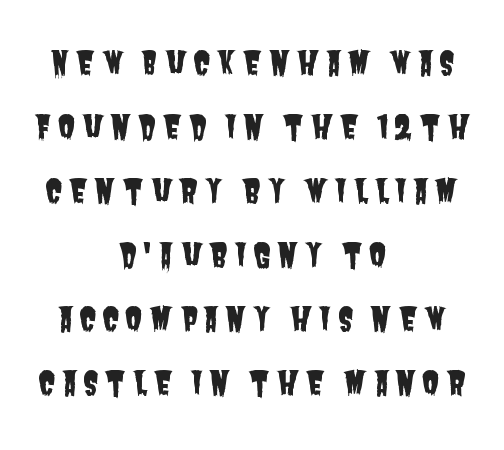
The image shows 32 px condensed sans-serif type; set centered, loose line spacing (2.0x), not underlined; low stroke contrast and a large x-height.
